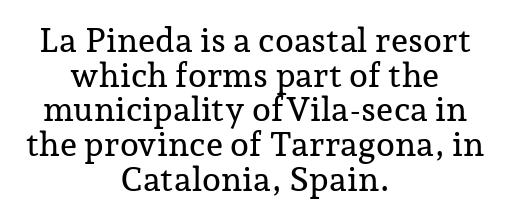
Q: Is the text italic (slanted)? A: No, it is upright.
Q: Is the typeface a serif or a sans-serif typeface? A: Serif.
Q: Is the text underlined? A: No.
Q: How is the paragraph aligned? A: Centered.
Q: Is the spacing between letters normal or unusually wide? A: Normal.
Q: Is the spacing between lines tight, normal or loose? A: Tight.
Q: Width (condensed, normal, or wide)? A: Normal.
Q: Stroke contrast? A: Low.
Q: x-height? A: Medium.
Q: Monospaced? A: No.
